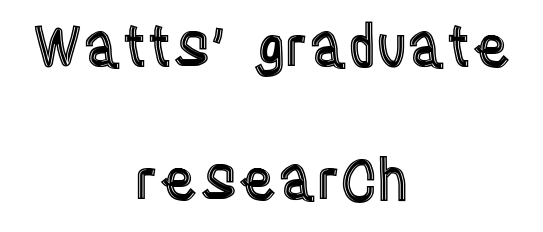
Baseline-to-baseline distance is far greater than the letter height. Beneath every word, the page is bare. Line starts and ends both wander, symmetrically. The letters advance in unequal steps, a hallmark of proportional type. Caption: standard tracking, unaltered. Unlike italic type, these characters show no tilt at all.
